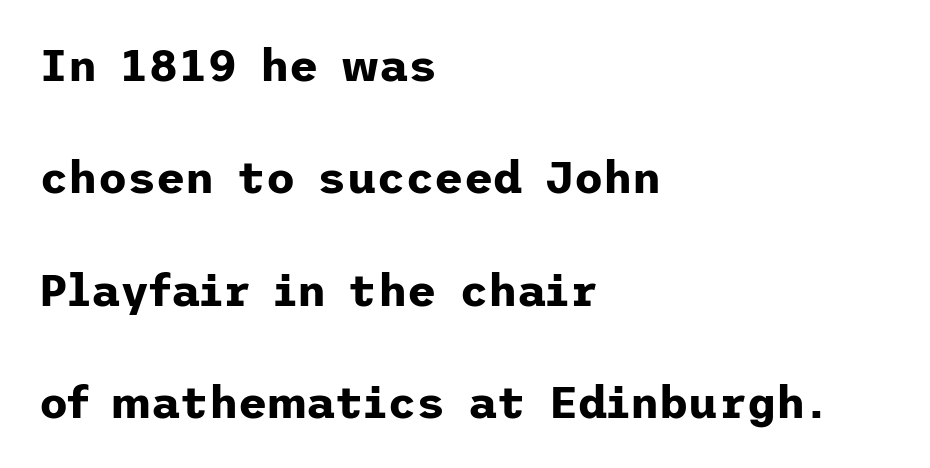
The strip under each line holds only bare page. Classification — sans serif. Loosely led — the rows are spread out. Thick stems and heavy bowls — unmistakably bold.
